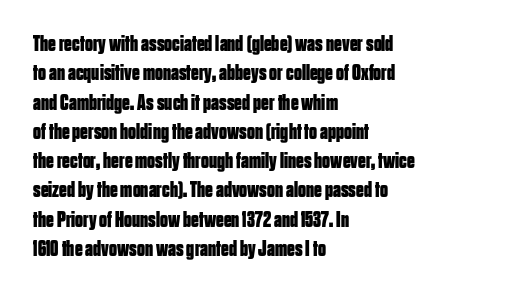
Q: Is the text bold? A: Yes.
Q: Is the text italic (slanted)? A: No, it is upright.
Q: Is the text underlined? A: No.
Q: How is the paragraph aligned? A: Left-aligned.
Q: Is the spacing between letters normal or unusually wide? A: Normal.
Q: Is the spacing between lines tight, normal or loose? A: Normal.
